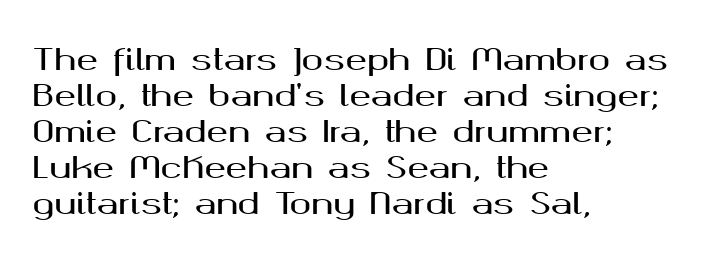
The gaps between neighbouring characters are ordinary and unremarkable. Each line starts at the same left margin while the right side varies. Lines of text with bare space underneath. The axis of the letterforms is exactly vertical.
